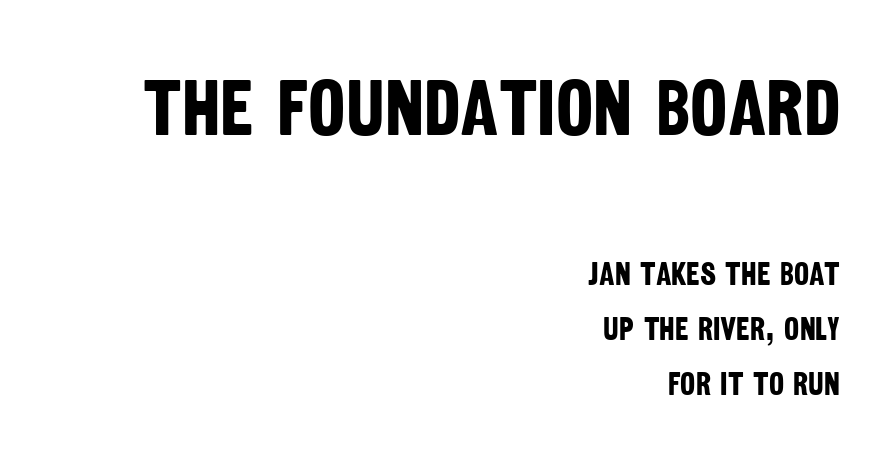
The image shows 79 px bold, condensed sans-serif type; set right-aligned, line spacing 1.72x, normal letter spacing, not underlined; the first (top) block is 2.47x larger; low stroke contrast and a large x-height.
